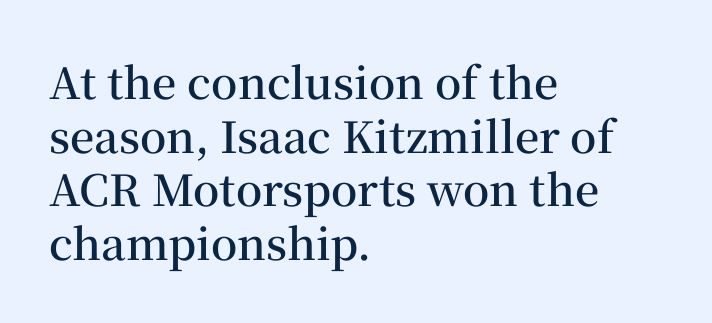
Q: Is the text bold? A: Semi-bold.
Q: Is the text italic (slanted)? A: No, it is upright.
Q: Is the typeface a serif or a sans-serif typeface? A: Serif.
Q: Is the text underlined? A: No.
Q: How is the paragraph aligned? A: Left-aligned.
Q: Is the spacing between letters normal or unusually wide? A: Normal.
Q: Is the spacing between lines tight, normal or loose? A: Normal.
Q: Width (condensed, normal, or wide)? A: Normal.
Q: Stroke contrast? A: Medium.
Q: x-height? A: Medium.
Q: Monospaced? A: No.
